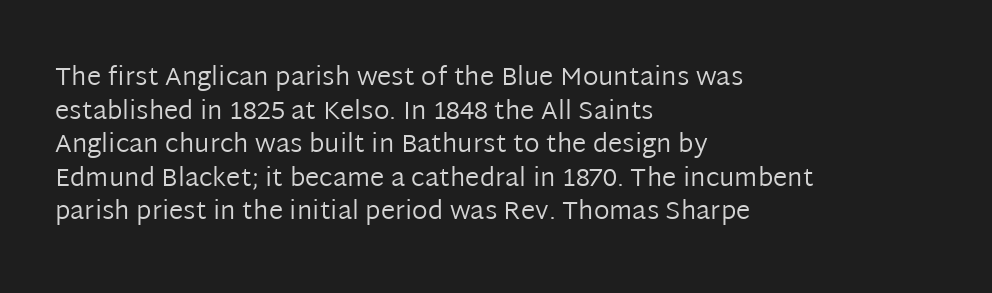
{"italic": "no", "bold": "no", "underline": "no", "align": "left", "line_spacing": "normal", "line_spacing_ratio": 1.29, "letter_spacing": "normal", "letter_spacing_em": 0.0, "glyph_px": 26}
